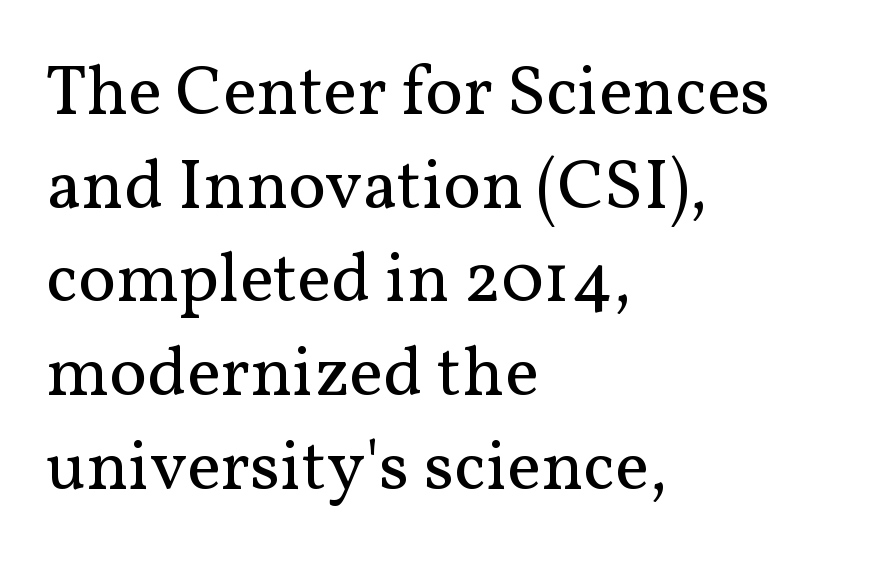
Vertical spacing — default. This sample uses a serif face. Varying glyph widths throughout — classic text-font behaviour. The lines in this sample share a left origin and differ only in where they stop.
